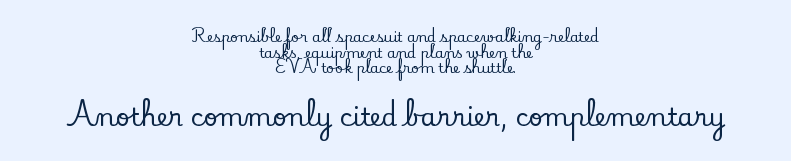
The image shows 25 px text type, upright; set centered, tight line spacing (1.11x), normal letter spacing, not underlined; the second (bottom) block is 1.79x larger.
